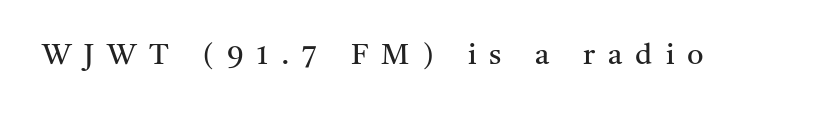
Characters follow at a spacing far wider than the type designer built in. Beneath every word, the page is bare. A light-to-regular cut is what we see here. Rendered with straight, roman letterforms.
